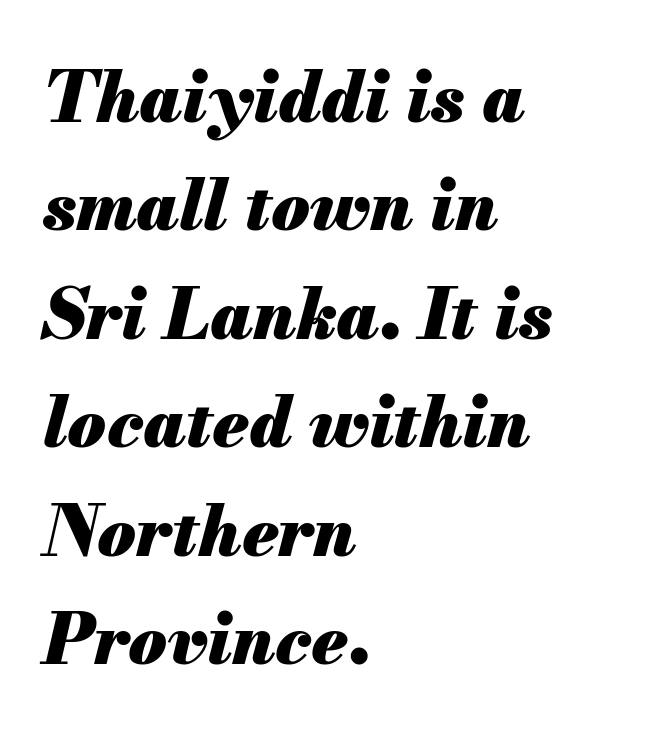
{"italic": "yes", "lean": "right", "slant_degrees": 13, "bold": "yes", "weight": "heavy", "width": "normal", "stroke_contrast": "medium", "x_height": "small", "monospaced": "no", "underline": "no", "align": "left", "line_spacing": "normal", "line_spacing_ratio": 1.55, "letter_spacing": "normal", "letter_spacing_em": 0.0, "glyph_px": 70}
